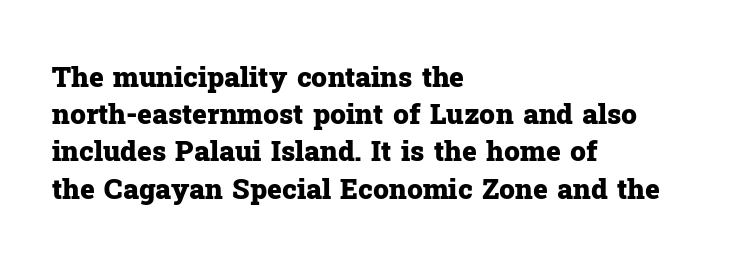
The letters advance in unequal steps, a hallmark of proportional type. The letters are bold, with thick, heavy strokes. Does extra space separate the letters? No, they use regular spacing. This is roman type, the default non-slanted kind. The letters carry serifs — small finishing strokes at the ends of their stems. Unmarked baselines from the first word to the last.
